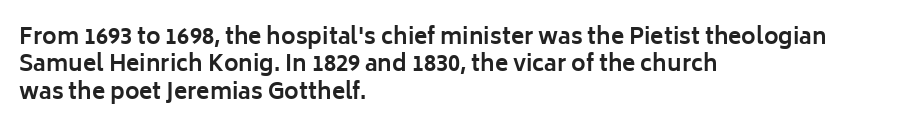
Q: Is the text bold? A: Yes.
Q: Is the text italic (slanted)? A: No, it is upright.
Q: Is the text underlined? A: No.
Q: How is the paragraph aligned? A: Left-aligned.
Q: Is the spacing between letters normal or unusually wide? A: Normal.
Q: Is the spacing between lines tight, normal or loose? A: Normal.
